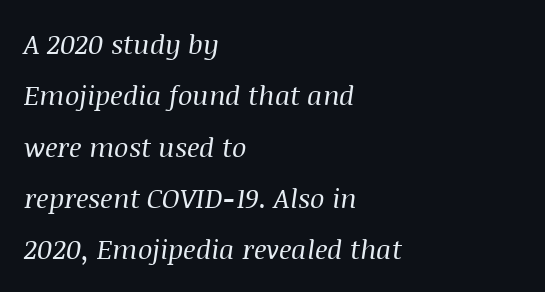
Q: Is the text bold? A: No.
Q: Is the text italic (slanted)? A: Yes, it leans right by about 8 degrees.
Q: Is the text underlined? A: No.
Q: How is the paragraph aligned? A: Left-aligned.
Q: Is the spacing between letters normal or unusually wide? A: Normal.
Q: Is the spacing between lines tight, normal or loose? A: Loose.
